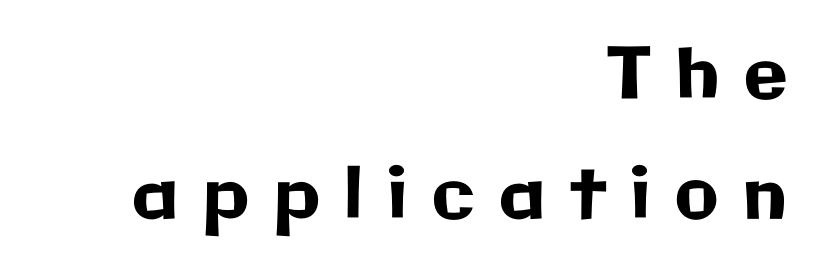
The image shows 71 px sans-serif type, upright; set right-aligned, normal line spacing (1.69x), unusually wide letter spacing (+0.35 em), not underlined; low stroke contrast and a medium x-height.
